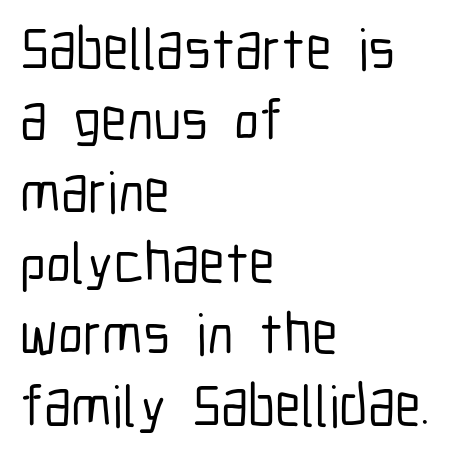
Q: Is the text italic (slanted)? A: No, it is upright.
Q: Is the typeface a serif or a sans-serif typeface? A: Sans-serif.
Q: Is the text underlined? A: No.
Q: How is the paragraph aligned? A: Left-aligned.
Q: Is the spacing between letters normal or unusually wide? A: Normal.
Q: Width (condensed, normal, or wide)? A: Condensed.
Q: Stroke contrast? A: Low.
Q: x-height? A: Medium.
Q: Monospaced? A: No.
